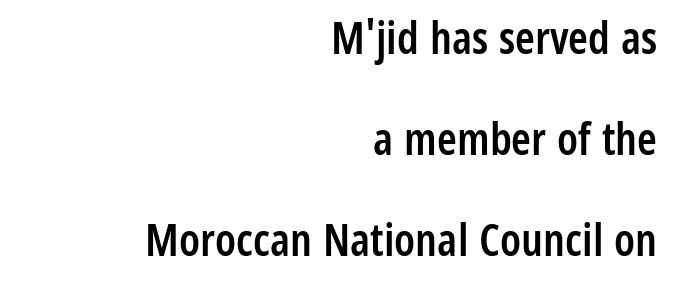
Caption: standard tracking, unaltered. Each line ends at the same right margin while the left side varies. What's the leading like? Stretched, with rows far apart. The letters advance in unequal steps, a hallmark of proportional type.
